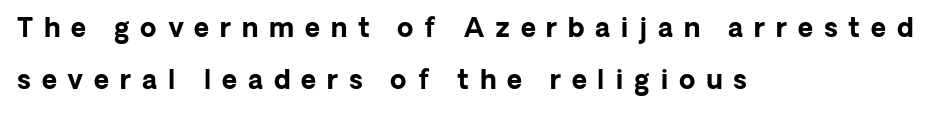
The image shows 26 px bold type, upright; set left-aligned, loose line spacing (2.01x), unusually wide letter spacing (+0.42 em), not underlined.
